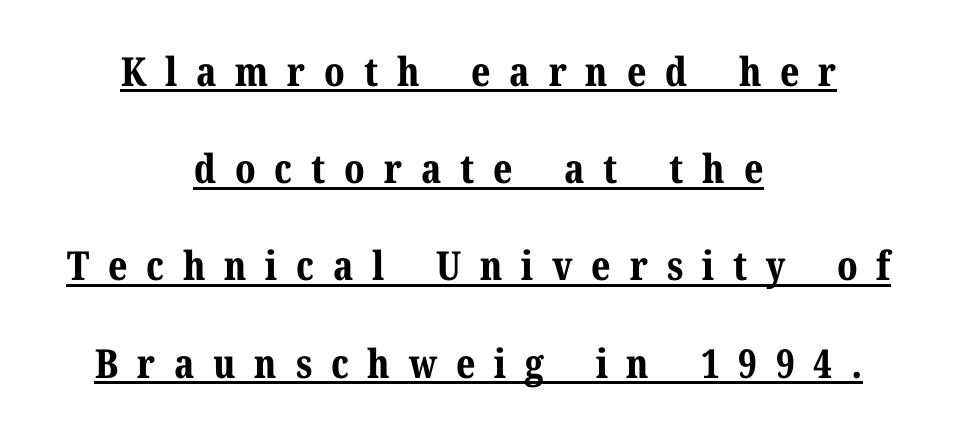
The image shows 40 px bold serif type, upright; set centered, loose line spacing (2.43x), unusually wide letter spacing (+0.47 em), underlined; medium stroke contrast and a medium x-height.
